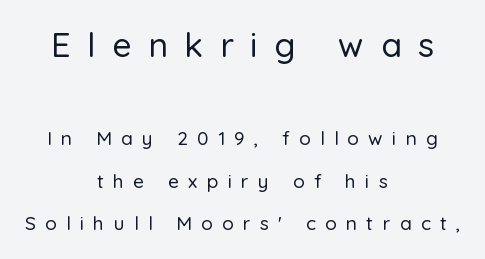
{"serif": "no", "italic": "no", "width": "normal", "stroke_contrast": "low", "x_height": "medium", "monospaced": "no", "underline": "no", "align": "center", "line_spacing": "loose", "line_spacing_ratio": 2.24, "letter_spacing": "wide", "letter_spacing_em": 0.49, "larger_block": "first", "size_ratio": 1.79, "glyph_px": 34}
